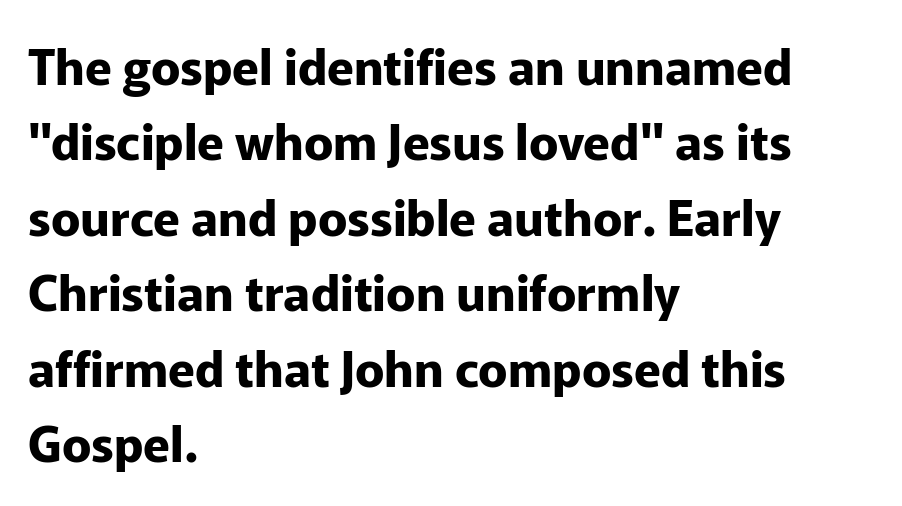
If you measured baseline to baseline, you'd find a middling distance. Is this a sans? Yes — the strokes have no serifs. Spacing verdict: proportional, widths tailored to each character. Glyph-to-glyph distance matches everyday printed text.
